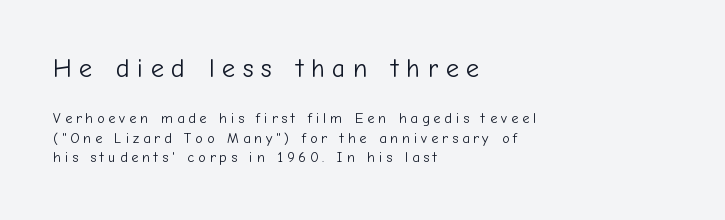
{"italic": "no", "bold": "no", "underline": "no", "align": "left", "line_spacing": "normal", "line_spacing_ratio": 1.4, "letter_spacing": "wide", "letter_spacing_em": 0.29, "larger_block": "first", "size_ratio": 1.86, "glyph_px": 26}
